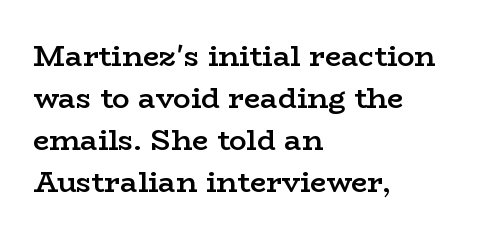
The image shows 29 px semibold, wide serif type, upright; set left-aligned, normal line spacing (1.45x), normal letter spacing, not underlined; low stroke contrast and a medium x-height.
